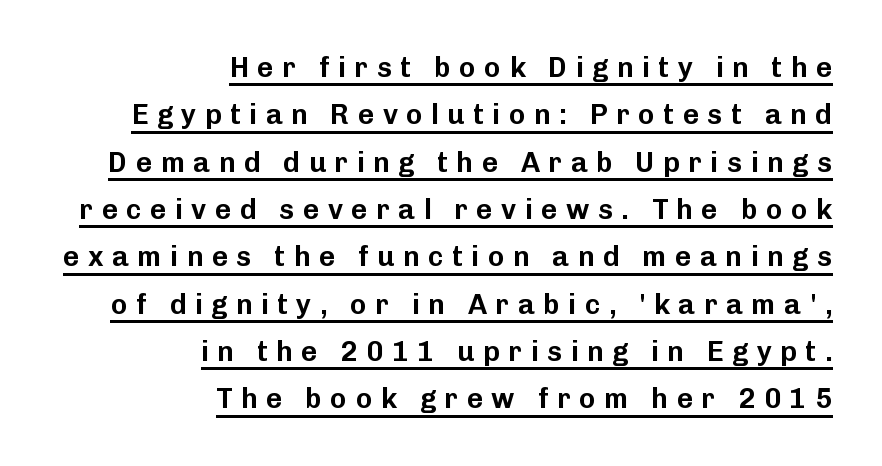
Q: Is the text italic (slanted)? A: No, it is upright.
Q: Is the typeface a serif or a sans-serif typeface? A: Sans-serif.
Q: Is the text underlined? A: Yes.
Q: How is the paragraph aligned? A: Right-aligned.
Q: Is the spacing between letters normal or unusually wide? A: Unusually wide.
Q: Is the spacing between lines tight, normal or loose? A: Normal.
Q: Width (condensed, normal, or wide)? A: Normal.
Q: Stroke contrast? A: Low.
Q: x-height? A: Medium.
Q: Monospaced? A: No.
